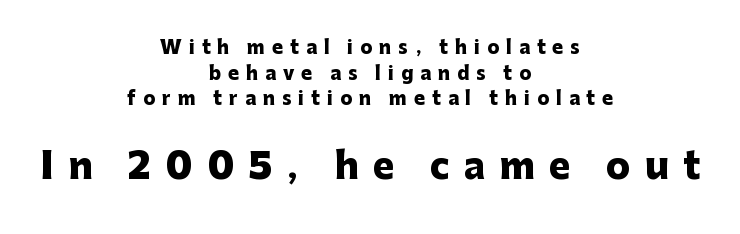
Q: Is the text bold? A: Yes.
Q: Is the text italic (slanted)? A: No, it is upright.
Q: Is the typeface a serif or a sans-serif typeface? A: Sans-serif.
Q: Is the text underlined? A: No.
Q: How is the paragraph aligned? A: Centered.
Q: Is the spacing between letters normal or unusually wide? A: Unusually wide.
Q: Is the spacing between lines tight, normal or loose? A: Normal.
Q: Which block of text is set in a larger size, the first (top) or the second (bottom)? A: The second (bottom) one.
Q: Width (condensed, normal, or wide)? A: Normal.
Q: Stroke contrast? A: Low.
Q: x-height? A: Medium.
Q: Monospaced? A: No.
